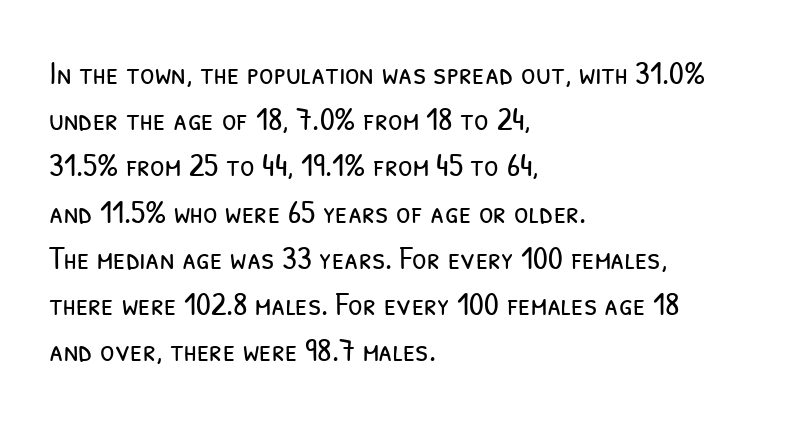
{"serif": "no", "bold": "no", "weight": "light", "width": "condensed", "stroke_contrast": "low", "x_height": "medium", "monospaced": "no", "underline": "no", "align": "left", "line_spacing": "normal", "line_spacing_ratio": 1.4, "letter_spacing": "normal", "letter_spacing_em": 0.0, "glyph_px": 33}
